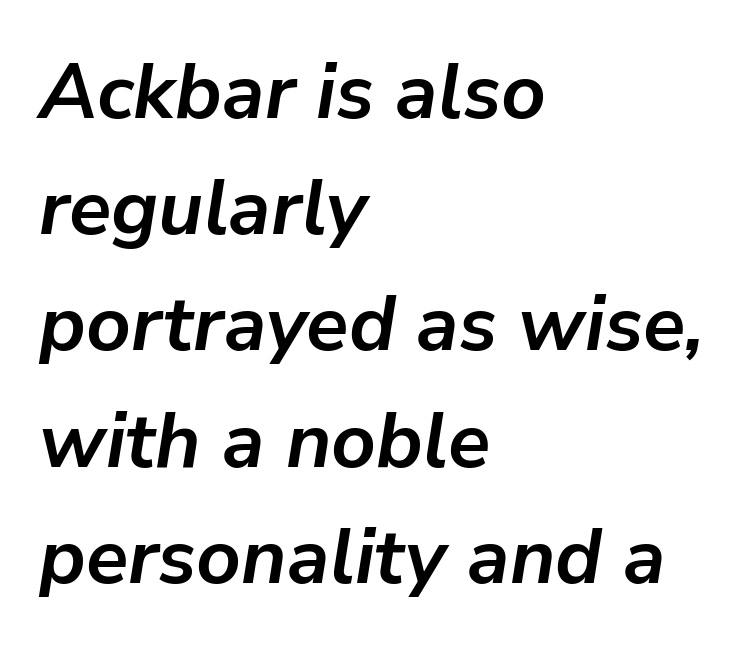
{"italic": "yes", "lean": "right", "slant_degrees": 9, "bold": "yes", "weight": "semibold", "width": "normal", "stroke_contrast": "low", "x_height": "medium", "monospaced": "no", "underline": "no", "align": "left", "line_spacing": "normal", "line_spacing_ratio": 1.49, "letter_spacing": "normal", "letter_spacing_em": 0.0, "glyph_px": 78}
